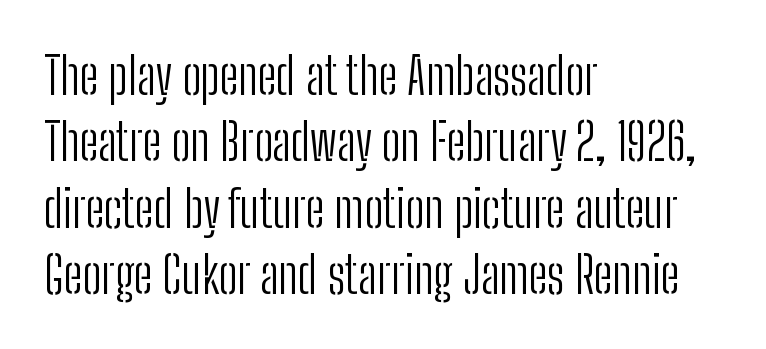
Q: Is the text bold? A: No.
Q: Is the text italic (slanted)? A: No, it is upright.
Q: Is the typeface a serif or a sans-serif typeface? A: Sans-serif.
Q: Is the text underlined? A: No.
Q: How is the paragraph aligned? A: Left-aligned.
Q: Is the spacing between letters normal or unusually wide? A: Normal.
Q: Is the spacing between lines tight, normal or loose? A: Normal.
Q: Width (condensed, normal, or wide)? A: Condensed.
Q: Stroke contrast? A: Low.
Q: x-height? A: Medium.
Q: Monospaced? A: No.
